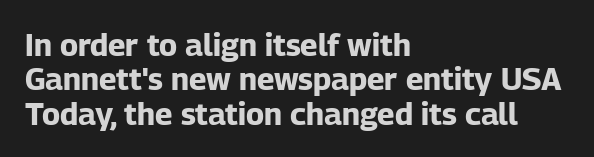
The designer went with a sans here, leaving each stem footless. Letters rest on an invisible, unmarked baseline. The leading is snug, giving the passage a crowded texture. Is this a fixed-width face? No — the glyphs have proportional, varying widths.
